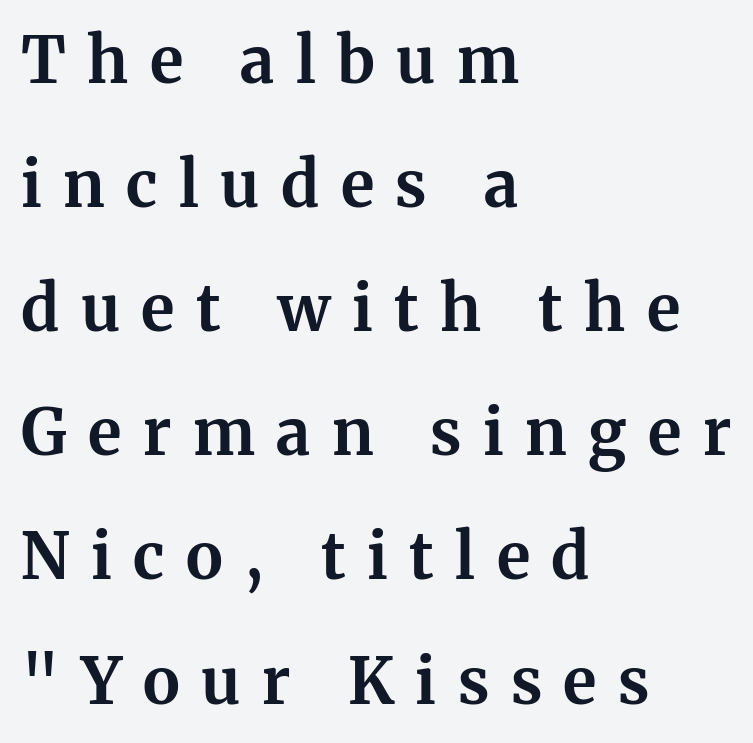
{"serif": "yes", "italic": "no", "bold": "yes", "weight": "bold", "width": "normal", "stroke_contrast": "medium", "x_height": "medium", "monospaced": "no", "underline": "no", "align": "left", "line_spacing": "loose", "line_spacing_ratio": 1.97, "letter_spacing": "wide", "letter_spacing_em": 0.34, "glyph_px": 63}
